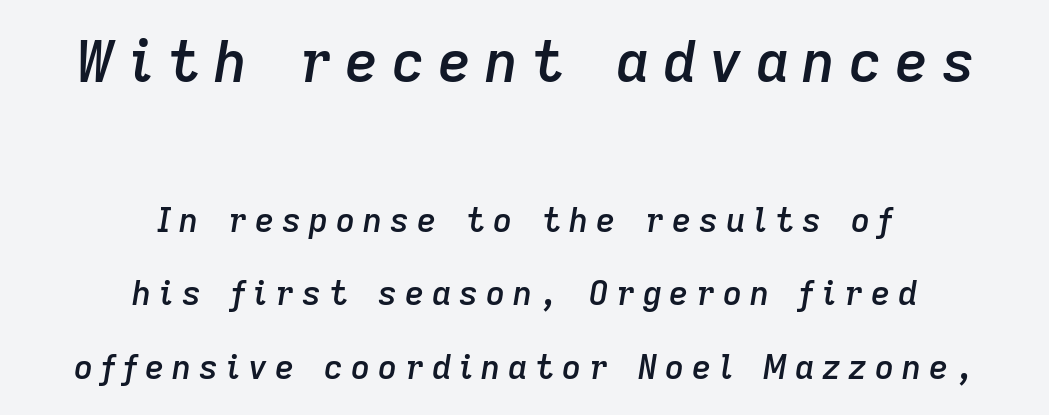
Q: Is the text bold? A: Semi-bold.
Q: Is the text italic (slanted)? A: Yes, it leans right by about 9 degrees.
Q: Is the text underlined? A: No.
Q: How is the paragraph aligned? A: Centered.
Q: Is the spacing between letters normal or unusually wide? A: Unusually wide.
Q: Is the spacing between lines tight, normal or loose? A: Loose.
Q: Which block of text is set in a larger size, the first (top) or the second (bottom)? A: The first (top) one.
Q: Width (condensed, normal, or wide)? A: Normal.
Q: Stroke contrast? A: Low.
Q: x-height? A: Medium.
Q: Monospaced? A: No.
